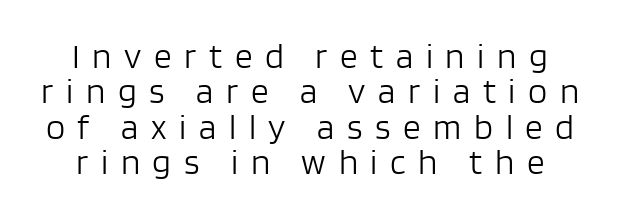
{"serif": "no", "italic": "no", "bold": "no", "weight": "light", "width": "normal", "stroke_contrast": "low", "x_height": "large", "monospaced": "no", "underline": "no", "line_spacing": "tight", "line_spacing_ratio": 1.01, "letter_spacing": "wide", "letter_spacing_em": 0.36, "glyph_px": 35}
